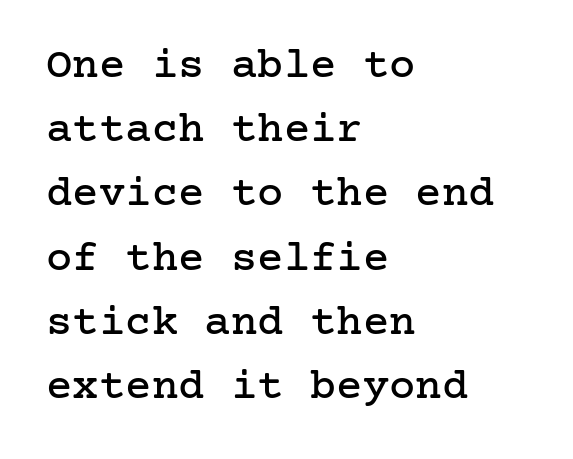
Letter spacing: default. How would I describe the line gaps? Plain and ordinary. Every character sits straight up, as roman type does. The paragraph has a hard left edge and a soft right edge. The baseline area is clear.
